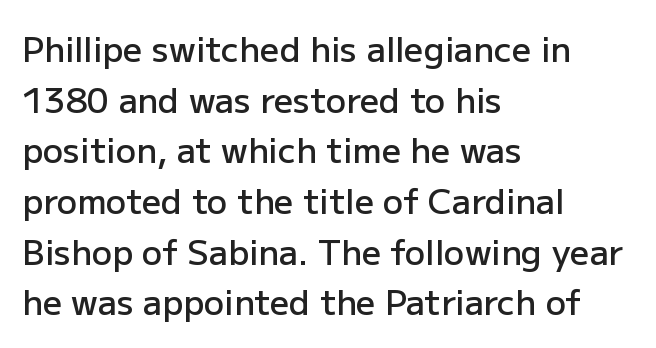
{"serif": "no", "italic": "no", "bold": "semi", "weight": "semibold", "width": "normal", "stroke_contrast": "low", "x_height": "medium", "monospaced": "no", "underline": "no", "align": "left", "line_spacing": "normal", "line_spacing_ratio": 1.49, "letter_spacing": "normal", "letter_spacing_em": 0.0, "glyph_px": 34}
